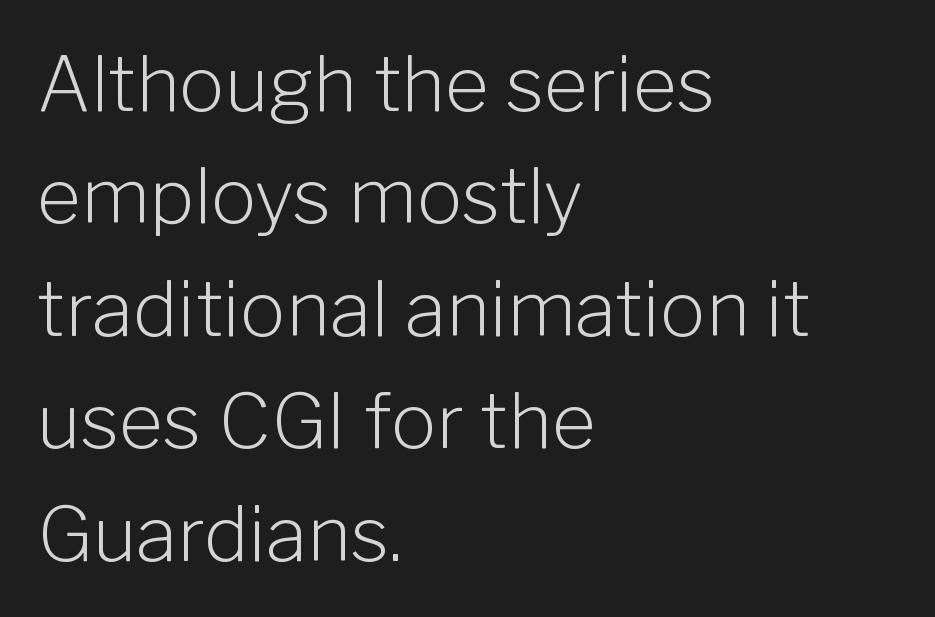
Q: Is the text bold? A: No.
Q: Is the text italic (slanted)? A: No, it is upright.
Q: Is the typeface a serif or a sans-serif typeface? A: Sans-serif.
Q: Is the text underlined? A: No.
Q: How is the paragraph aligned? A: Left-aligned.
Q: Is the spacing between letters normal or unusually wide? A: Normal.
Q: Is the spacing between lines tight, normal or loose? A: Normal.
Q: Width (condensed, normal, or wide)? A: Normal.
Q: Stroke contrast? A: Low.
Q: x-height? A: Medium.
Q: Monospaced? A: No.
